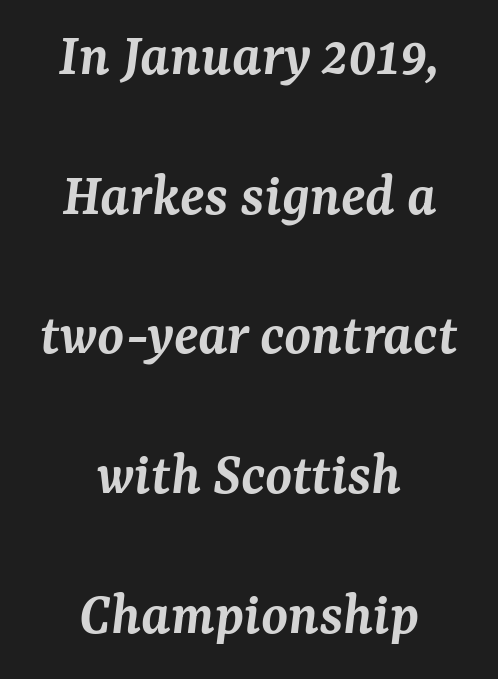
{"serif": "yes", "italic": "yes", "lean": "right", "slant_degrees": 7, "bold": "semi", "weight": "semibold", "width": "normal", "stroke_contrast": "medium", "x_height": "medium", "monospaced": "no", "underline": "no", "align": "center", "line_spacing": "loose", "line_spacing_ratio": 2.29, "letter_spacing": "normal", "letter_spacing_em": 0.0, "glyph_px": 61}
